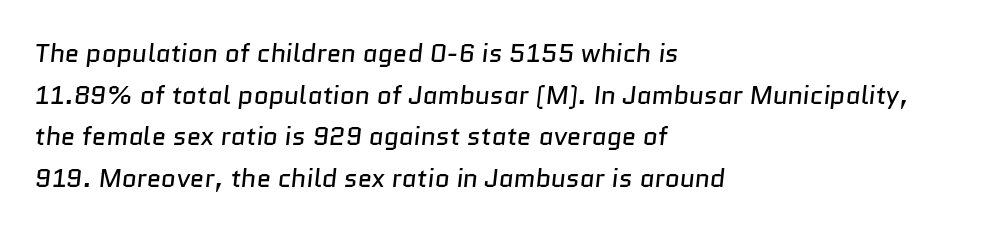
{"bold": "no", "underline": "no", "align": "left", "line_spacing": "normal", "line_spacing_ratio": 1.6, "letter_spacing": "normal", "letter_spacing_em": 0.0, "glyph_px": 26}
